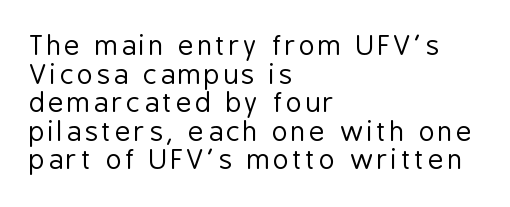
Q: Is the text bold? A: No.
Q: Is the text italic (slanted)? A: No, it is upright.
Q: Is the text underlined? A: No.
Q: How is the paragraph aligned? A: Left-aligned.
Q: Is the spacing between lines tight, normal or loose? A: Tight.
